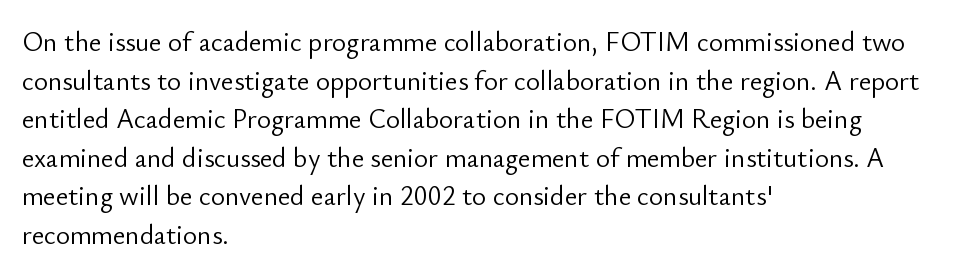
{"italic": "no", "bold": "no", "underline": "no", "align": "left", "line_spacing": "normal", "line_spacing_ratio": 1.43, "letter_spacing": "normal", "letter_spacing_em": 0.0, "glyph_px": 27}
